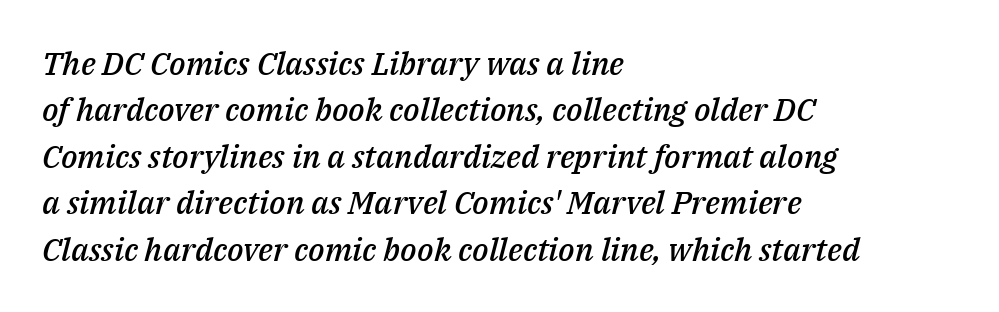
Compared with typical body copy, the letter spacing here is the same. Just letters on the line, the space beneath them empty. Each line starts at the same left margin while the right side varies. Observe the lean: these are italic letterforms.
